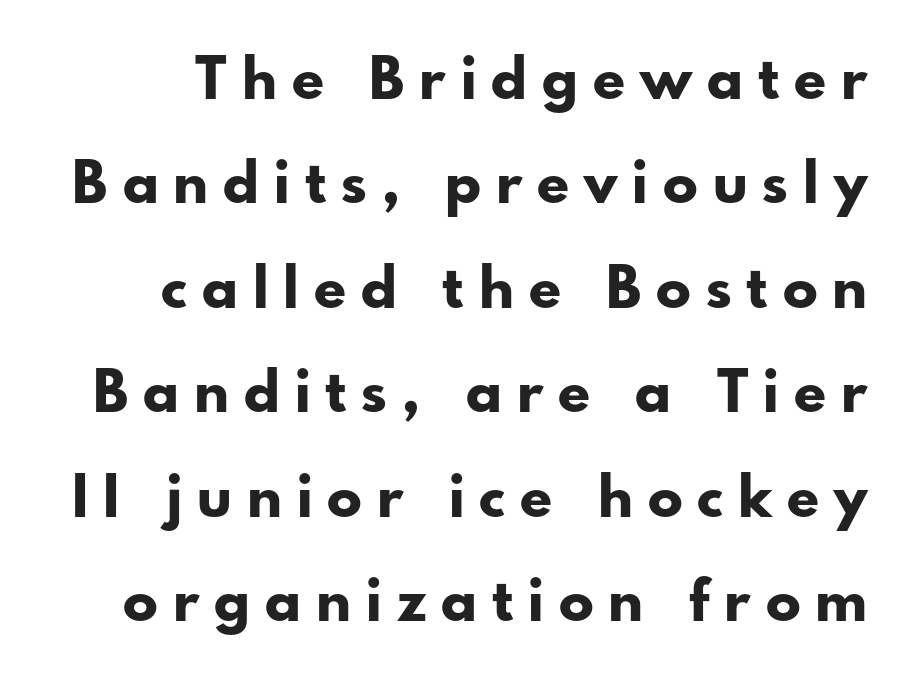
Q: Is the text bold? A: Yes.
Q: Is the text italic (slanted)? A: No, it is upright.
Q: Is the typeface a serif or a sans-serif typeface? A: Sans-serif.
Q: Is the text underlined? A: No.
Q: Is the spacing between letters normal or unusually wide? A: Unusually wide.
Q: Width (condensed, normal, or wide)? A: Normal.
Q: Stroke contrast? A: Low.
Q: x-height? A: Small.
Q: Monospaced? A: No.
